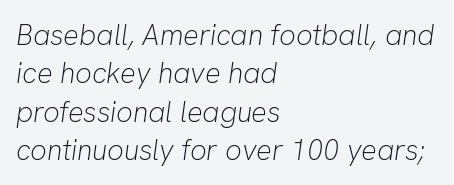
Q: Is the text bold? A: No.
Q: Is the text italic (slanted)? A: Yes, it leans right by about 8 degrees.
Q: Is the text underlined? A: No.
Q: How is the paragraph aligned? A: Left-aligned.
Q: Is the spacing between letters normal or unusually wide? A: Normal.
Q: Is the spacing between lines tight, normal or loose? A: Normal.
Q: Width (condensed, normal, or wide)? A: Normal.
Q: Stroke contrast? A: Low.
Q: x-height? A: Medium.
Q: Monospaced? A: No.
